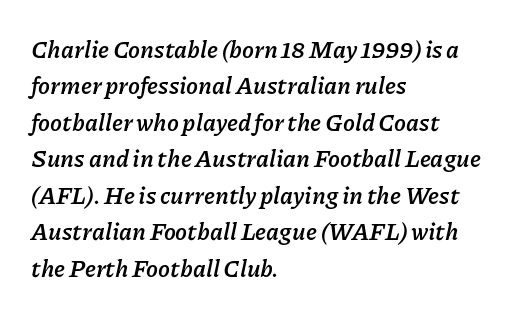
A classic flush-left, rag-right setting is used for this passage. Strokes here are thick enough to call this a true bold. These lines sit exactly where default settings would place them. Bare-footed words on every line.
